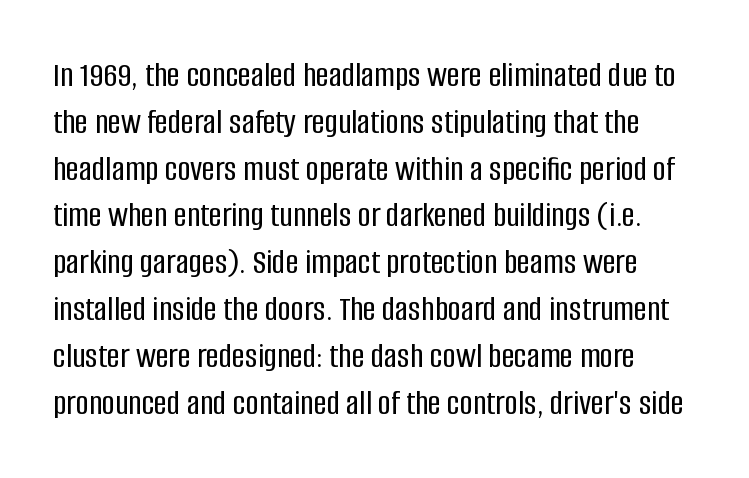
{"serif": "no", "italic": "no", "width": "condensed", "stroke_contrast": "low", "x_height": "large", "monospaced": "no", "underline": "no", "line_spacing": "normal", "line_spacing_ratio": 1.3, "letter_spacing": "normal", "letter_spacing_em": 0.0, "glyph_px": 36}
